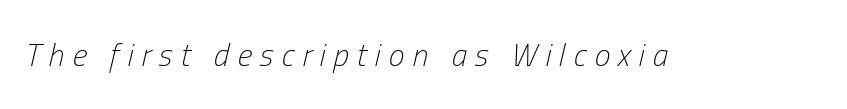
Q: Is the text bold? A: No.
Q: Is the text italic (slanted)? A: Yes, it leans right by about 13 degrees.
Q: Is the text underlined? A: No.
Q: Is the spacing between letters normal or unusually wide? A: Unusually wide.
Q: Width (condensed, normal, or wide)? A: Condensed.
Q: Stroke contrast? A: Low.
Q: x-height? A: Medium.
Q: Monospaced? A: No.
